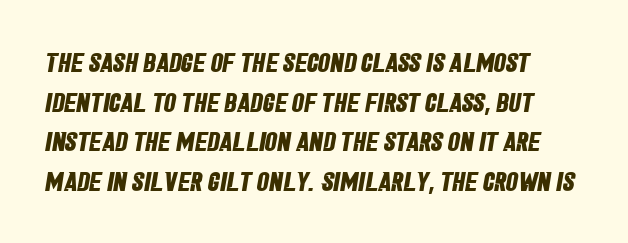
{"bold": "yes", "underline": "no", "line_spacing": "normal", "line_spacing_ratio": 1.47, "letter_spacing": "normal", "letter_spacing_em": 0.0, "glyph_px": 27}
